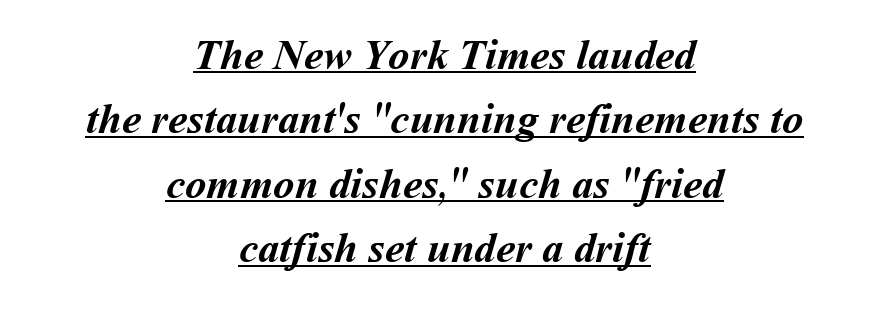
{"bold": "yes", "weight": "semibold", "width": "normal", "stroke_contrast": "medium", "x_height": "medium", "monospaced": "no", "underline": "yes", "align": "center", "line_spacing": "normal", "line_spacing_ratio": 1.5, "letter_spacing": "normal", "letter_spacing_em": 0.0, "glyph_px": 43}
